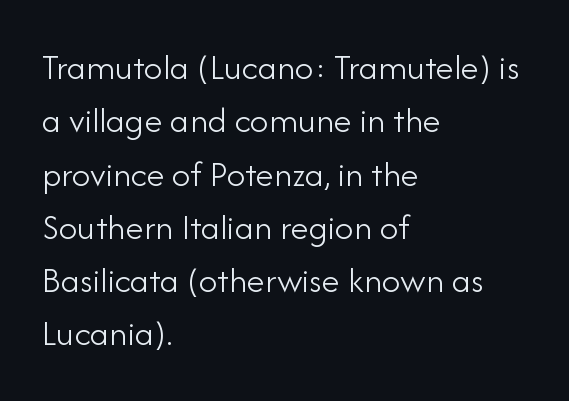
Q: Is the text bold? A: No.
Q: Is the text italic (slanted)? A: No, it is upright.
Q: Is the typeface a serif or a sans-serif typeface? A: Sans-serif.
Q: Is the text underlined? A: No.
Q: How is the paragraph aligned? A: Left-aligned.
Q: Is the spacing between letters normal or unusually wide? A: Normal.
Q: Is the spacing between lines tight, normal or loose? A: Normal.
Q: Width (condensed, normal, or wide)? A: Normal.
Q: Stroke contrast? A: Low.
Q: x-height? A: Small.
Q: Monospaced? A: No.
